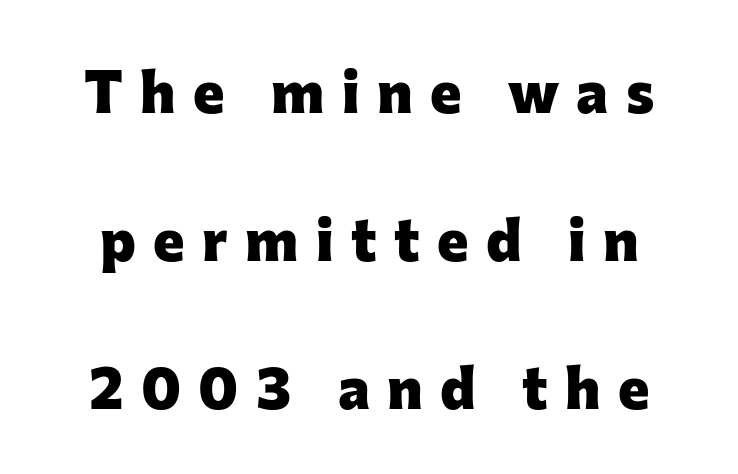
The image shows 60 px heavy sans-serif type, upright; set loose line spacing (2.47x), unusually wide letter spacing (+0.29 em), not underlined; low stroke contrast and a medium x-height.
